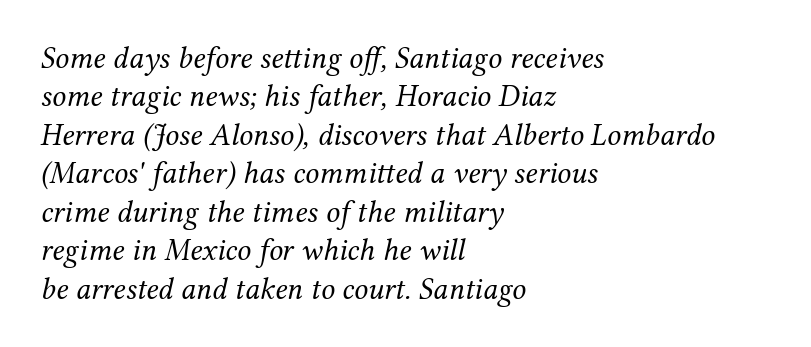
{"serif": "yes", "italic": "yes", "lean": "right", "slant_degrees": 12, "bold": "no", "weight": "regular", "width": "normal", "stroke_contrast": "medium", "x_height": "medium", "monospaced": "no", "underline": "no", "align": "left", "line_spacing_ratio": 1.24, "letter_spacing": "normal", "letter_spacing_em": 0.0, "glyph_px": 31}
